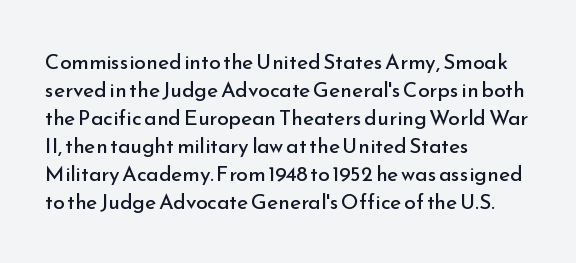
{"italic": "no", "bold": "no", "underline": "no", "align": "left", "line_spacing": "normal", "line_spacing_ratio": 1.33, "letter_spacing": "normal", "letter_spacing_em": 0.0, "glyph_px": 21}
